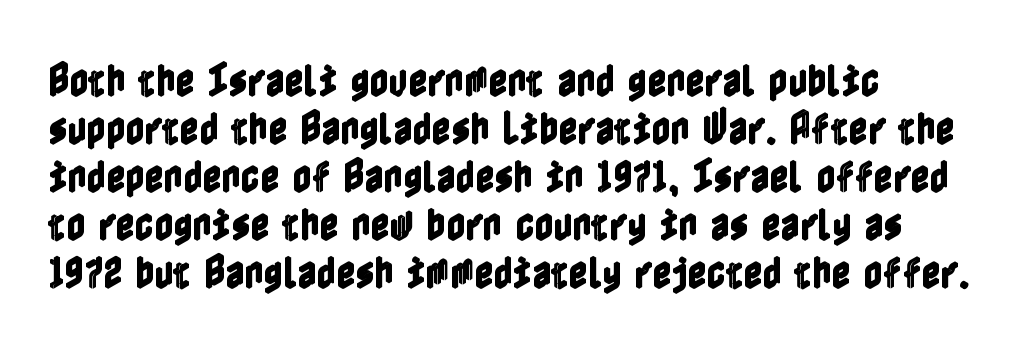
{"italic": "no", "width": "condensed", "x_height": "medium", "underline": "no", "line_spacing": "normal", "line_spacing_ratio": 1.3, "letter_spacing": "normal", "letter_spacing_em": 0.0, "glyph_px": 37}
